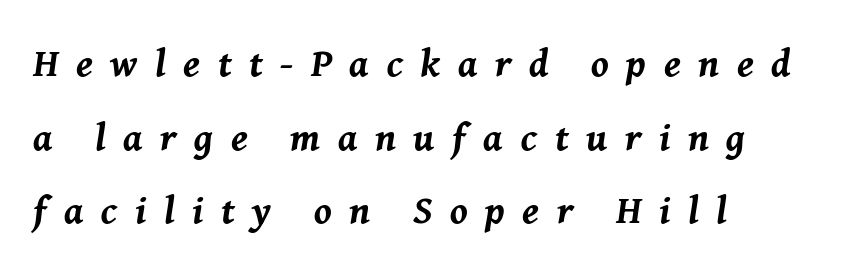
The image shows 39 px bold type, italic (leaning right); set left-aligned, line spacing 1.89x, unusually wide letter spacing (+0.45 em), not underlined; medium stroke contrast and a medium x-height.
